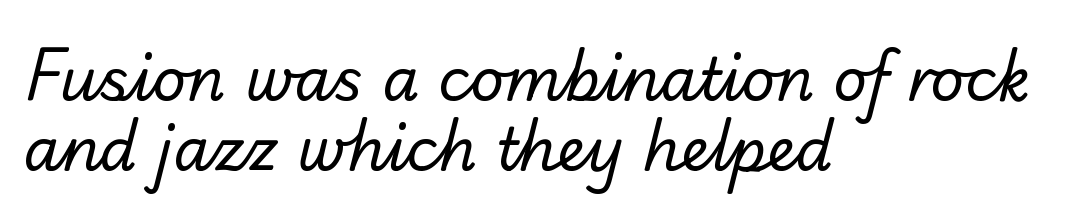
A clean baseline with only descenders dipping below it. Is the letter spacing exaggerated? No — it looks like the ordinary default. Nope, no serifs anywhere on these letters. Caption: multi-line text, flush left, ragged right.
